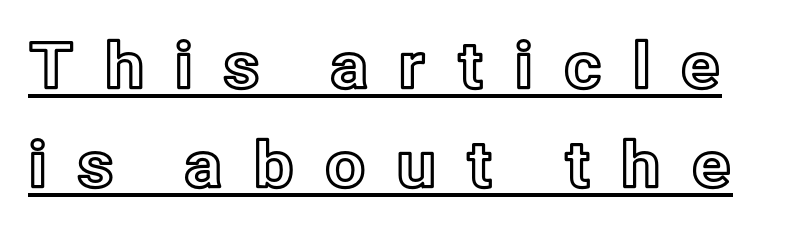
Honestly, the underline is the first thing you notice here. Proportional: the letters do not fall into vertical columns. The lettering stays uniformly vertical, giving the passage a roman look. In terms of leading, this rendering sits right in the middle. Caption: expanded tracking, letters set apart.
